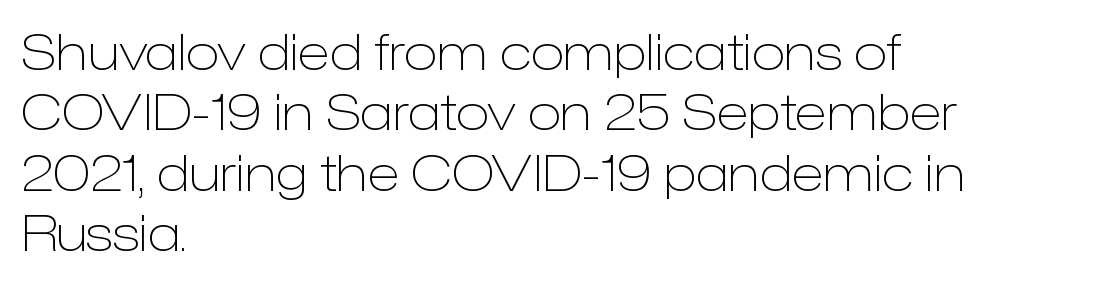
This is sans-serif lettering, the kind often seen on screens and signage. Does extra space separate the letters? No, they use regular spacing. Leftover space on each line is placed entirely after the last word. Note the varied advance widths — an 'i' is clearly narrower than an 'm'. Stroke mass is kept to a normal reading level or below. The lettering stays uniformly vertical, giving the passage a roman look.
